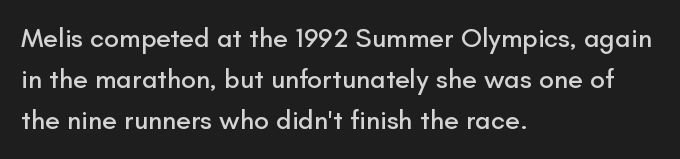
The image shows 27 px text type, upright; set left-aligned, normal line spacing (1.52x), normal letter spacing, not underlined.
